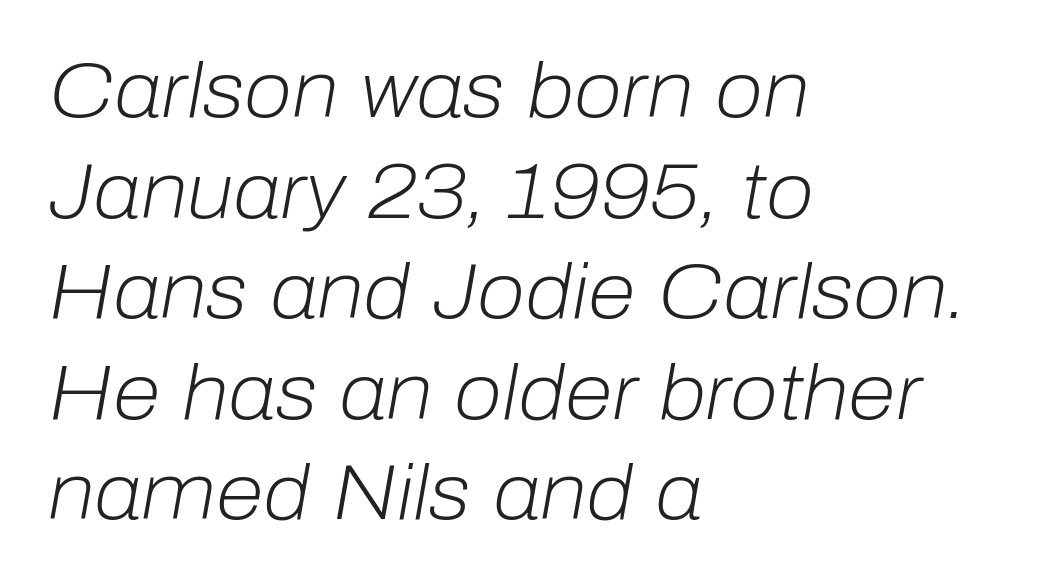
The image shows 78 px light type, italic (leaning right); set left-aligned, normal line spacing (1.29x), normal letter spacing, not underlined; low stroke contrast and a medium x-height.
